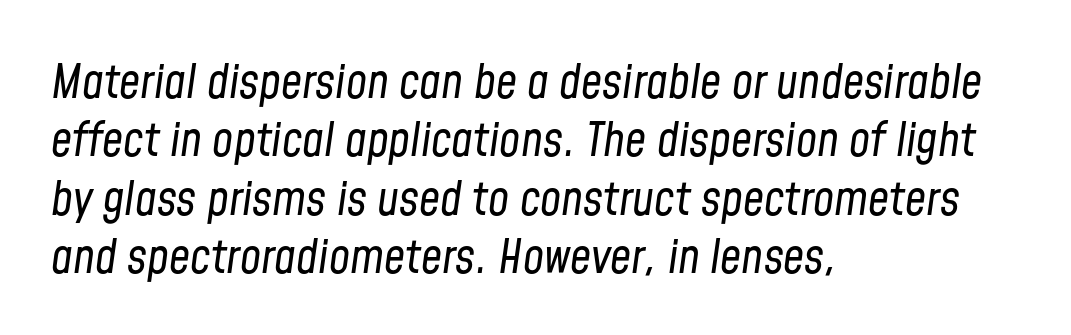
The image shows 47 px regular-weight, condensed type, italic (leaning right); set left-aligned, line spacing 1.24x, normal letter spacing, not underlined; low stroke contrast and a medium x-height.
